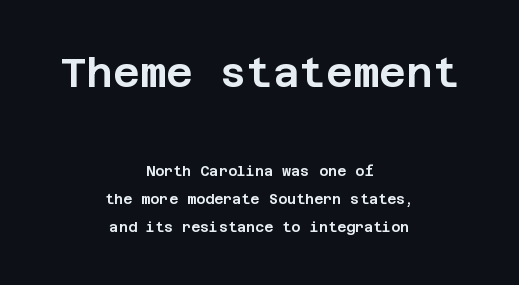
Short and long lines alike share a common midpoint. Glyph-to-glyph distance matches everyday printed text. Notice how the stems are strictly vertical — no italics here. These two chunks differ in scale, with the top chunk taking the larger measure. Rule under the text: the space is simply empty.
